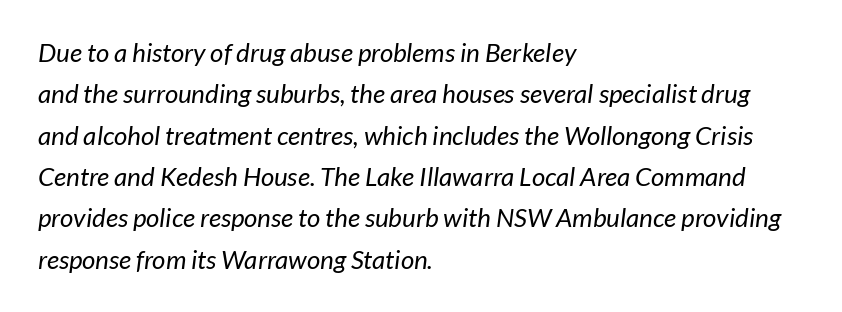
Q: Is the text bold? A: No.
Q: Is the text underlined? A: No.
Q: How is the paragraph aligned? A: Left-aligned.
Q: Is the spacing between letters normal or unusually wide? A: Normal.
Q: Is the spacing between lines tight, normal or loose? A: Normal.
